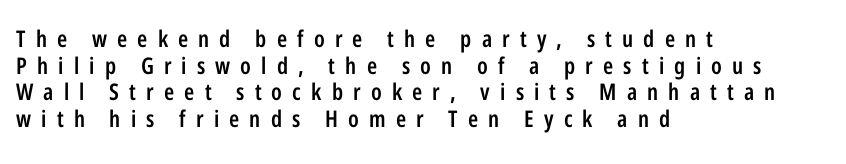
The space beneath each line is pristine and unruled. The tracking jumps out immediately: characters are airy and widely separated. Visually the block forms a straight wall on the left and a jagged coastline on the right. Moderately thickened strokes mark this as semibold type. It's the straight-up-and-down kind of type.
